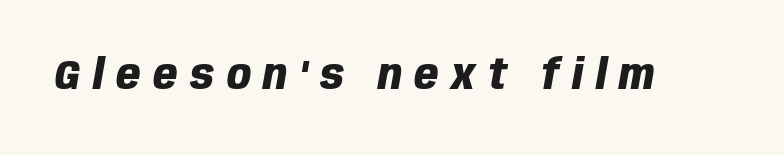
Quick note: italic. A typesetter would call this proportional, since set widths differ per character. A bare baseline throughout the passage. Tracking here is generous; glyphs stand well apart from one another.
